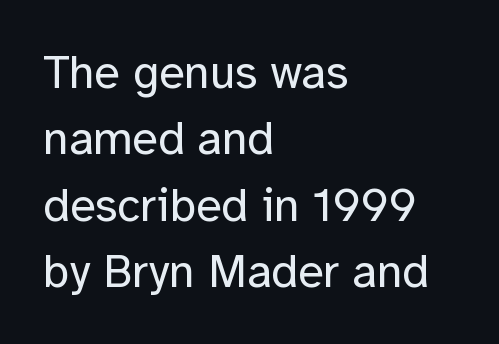
{"serif": "no", "italic": "no", "bold": "no", "weight": "regular", "width": "normal", "stroke_contrast": "low", "x_height": "medium", "monospaced": "no", "underline": "no", "align": "left", "line_spacing": "normal", "line_spacing_ratio": 1.41, "letter_spacing": "normal", "letter_spacing_em": 0.0, "glyph_px": 47}
